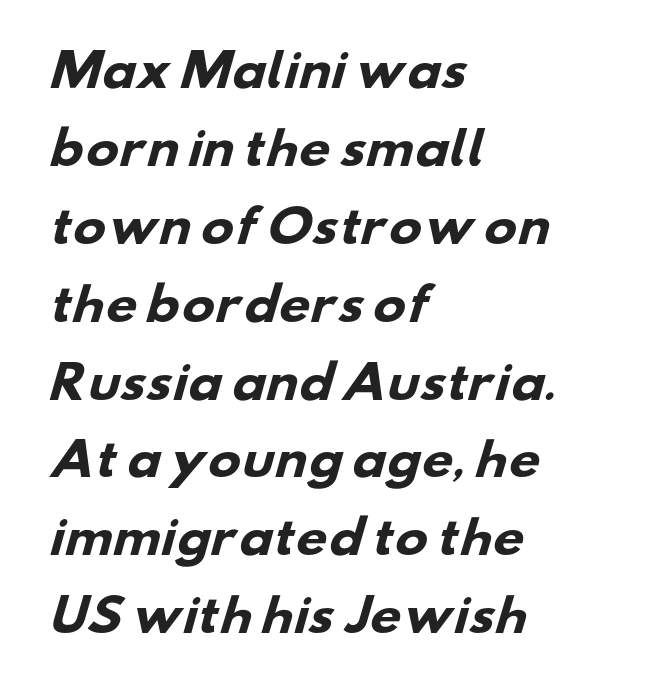
Letters rest on an invisible, unmarked baseline. These lines keep a tight, regular rhythm from letter to letter. Casual observation: everything's shoved over to the left. A typesetter would call this proportional, since set widths differ per character. No feet cap the strokes, marking this as sans-serif type. Caption: bold face, heavy strokes.
